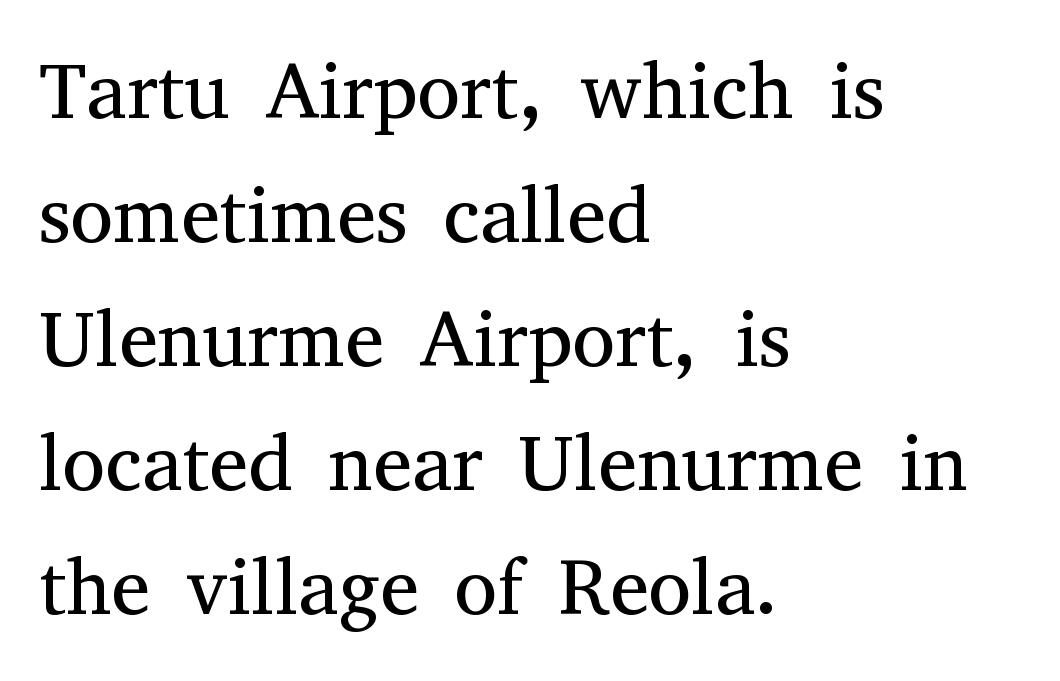
Decoration check: the copy has no underline. Teacher's note: observe the even left margin — that is flush-left alignment. Spacing verdict: proportional, widths tailored to each character. Regular leading.
